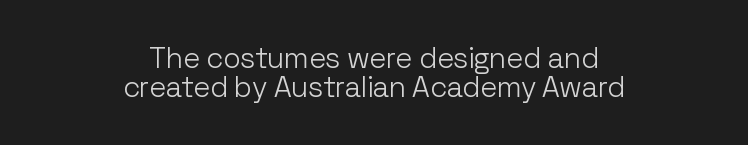
{"serif": "no", "italic": "no", "bold": "no", "weight": "light", "width": "normal", "stroke_contrast": "low", "x_height": "medium", "monospaced": "no", "underline": "no", "align": "center", "line_spacing": "tight", "line_spacing_ratio": 1.0, "letter_spacing": "normal", "letter_spacing_em": 0.0, "glyph_px": 29}
